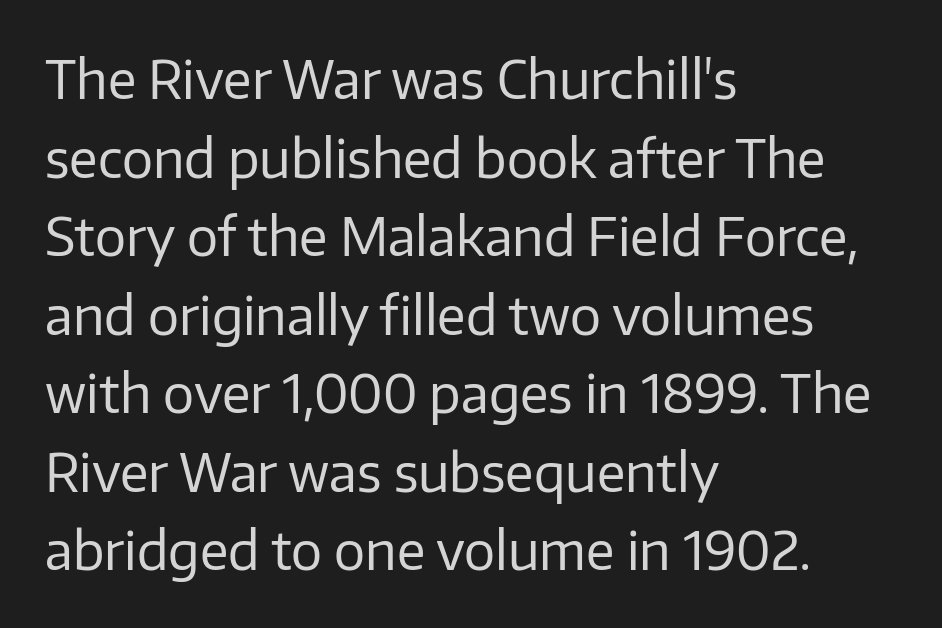
Weight: not bold — regular or lighter. Grotesque or geometric, the face here clearly has no serifs. Honestly, there is no underline to notice here at all. Leading matches the norm, producing a regular column. Style check: upright.
